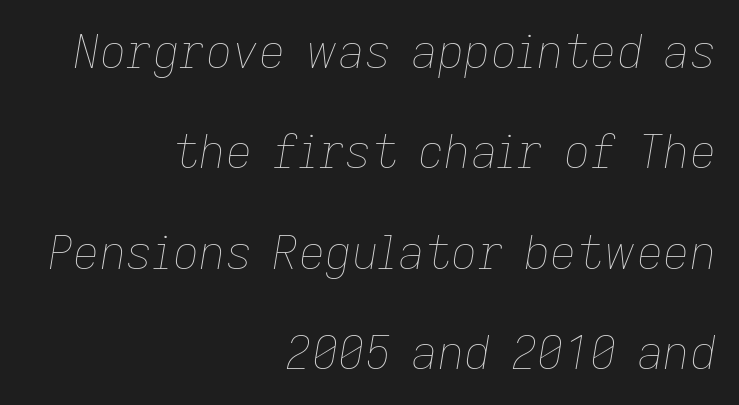
Q: Is the text bold? A: No.
Q: Is the text italic (slanted)? A: Yes, it leans right by about 9 degrees.
Q: Is the text underlined? A: No.
Q: How is the paragraph aligned? A: Right-aligned.
Q: Is the spacing between letters normal or unusually wide? A: Normal.
Q: Is the spacing between lines tight, normal or loose? A: Loose.
Q: Width (condensed, normal, or wide)? A: Normal.
Q: Stroke contrast? A: Low.
Q: x-height? A: Medium.
Q: Monospaced? A: No.
